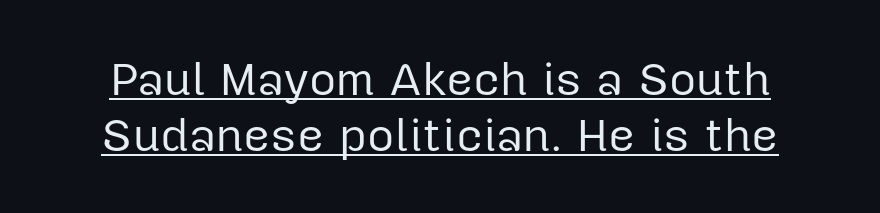
Nope, not italic — everything's standing straight. The letters advance in unequal steps, a hallmark of proportional type. Heaviness? Minimal to ordinary, like unemphasized prose. Letterform terminals end flat and unadorned throughout the passage.
